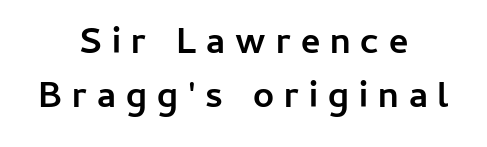
The letterforms stand isolated, each surrounded by extra space. The designer left line spacing at the default. Every character sits straight up, as roman type does. Compared with a flush-left layout, this one balances lines on the center instead.
